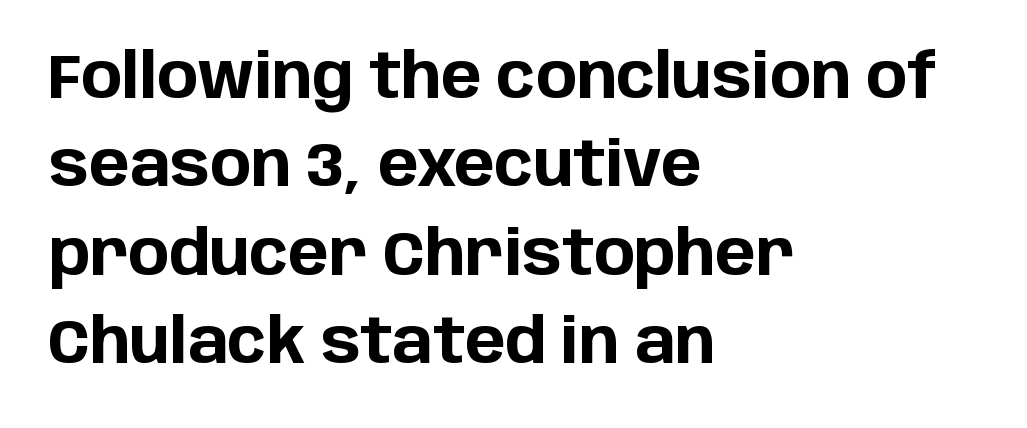
Caption: bold face, heavy strokes. Font category for this specimen: sans-serif. Ascenders rise straight up at ninety degrees. Quick note: underline off.
